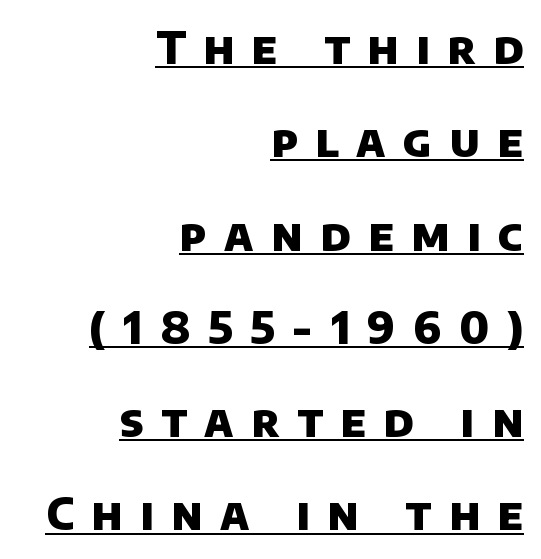
{"serif": "no", "bold": "yes", "weight": "heavy", "width": "normal", "stroke_contrast": "low", "x_height": "large", "monospaced": "no", "underline": "yes", "align": "right", "line_spacing": "loose", "line_spacing_ratio": 2.12, "letter_spacing": "wide", "letter_spacing_em": 0.4, "glyph_px": 44}
